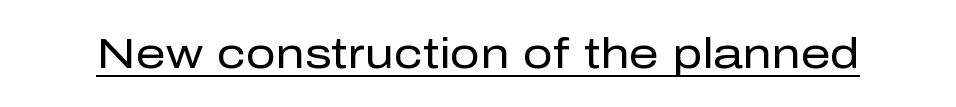
The image shows 42 px regular-weight sans-serif type, upright; set normal letter spacing, underlined; low stroke contrast and a medium x-height.
